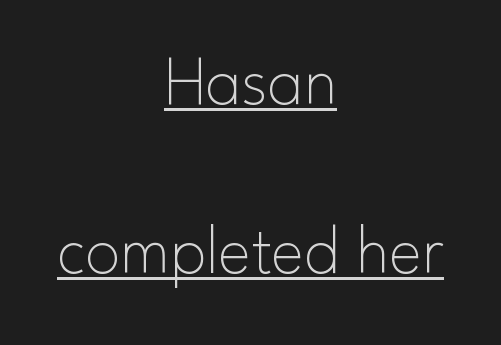
Spacing verdict: proportional, widths tailored to each character. The tracking reads as untouched default to a designer's eye. Compared with typical paragraphs, the rows here are farther apart. The lettering stays uniformly vertical, giving the passage a roman look. The typeface chosen for these lines omits serifs. Ink coverage per letter is moderate at most.
